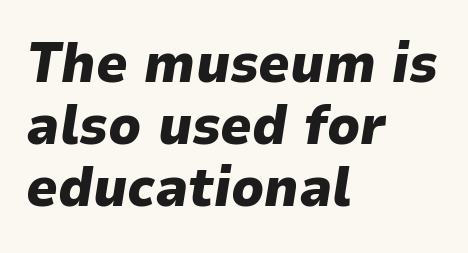
Q: Is the text bold? A: Yes.
Q: Is the text italic (slanted)? A: Yes, it leans right by about 9 degrees.
Q: Is the text underlined? A: No.
Q: How is the paragraph aligned? A: Left-aligned.
Q: Is the spacing between letters normal or unusually wide? A: Normal.
Q: Is the spacing between lines tight, normal or loose? A: Tight.
Q: Width (condensed, normal, or wide)? A: Normal.
Q: Stroke contrast? A: Low.
Q: x-height? A: Medium.
Q: Monospaced? A: No.
